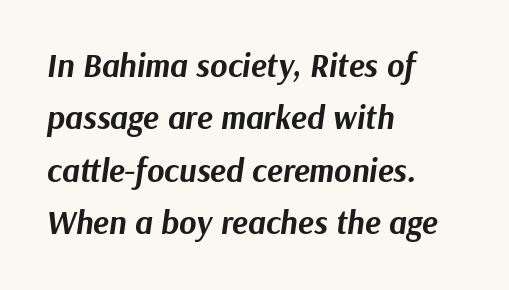
The image shows 33 px bold type, italic (leaning right); set left-aligned, normal line spacing (1.59x), normal letter spacing, not underlined; medium stroke contrast and a medium x-height.
